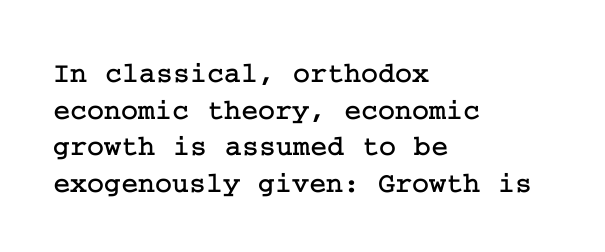
The image shows 29 px serif type, upright; set left-aligned, normal line spacing (1.26x), normal letter spacing, not underlined; low stroke contrast and a medium x-height.
